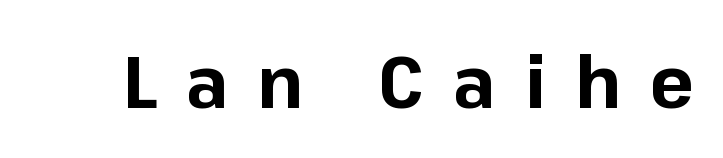
Every character sits straight up, as roman type does. Varying glyph widths throughout — classic text-font behaviour. The typesetting leans heavy: a genuine bold. Bare-footed words on every line.
